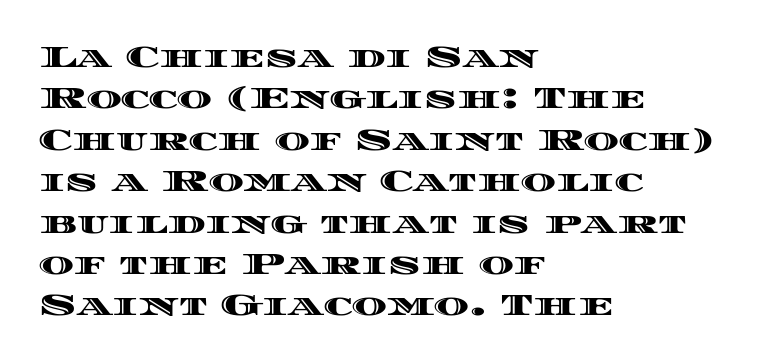
Does the copy run flush right? No — it runs flush left. Think of a printed novel: that variable character pitch is what you see here. This rendering features lettering with no underline. Does the leading feel generous? No, just average. The lettering holds an erect, upright posture throughout.
